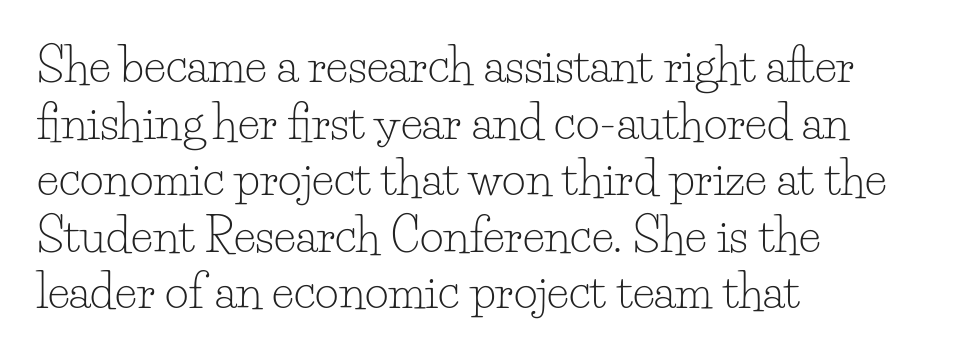
Reading down the block, your eye returns to a fixed left position each line. The passage shown is not underscored anywhere. Here the glyphs are tracked normally, forming tight word shapes. Each letter's strokes conclude with small projecting serifs.
